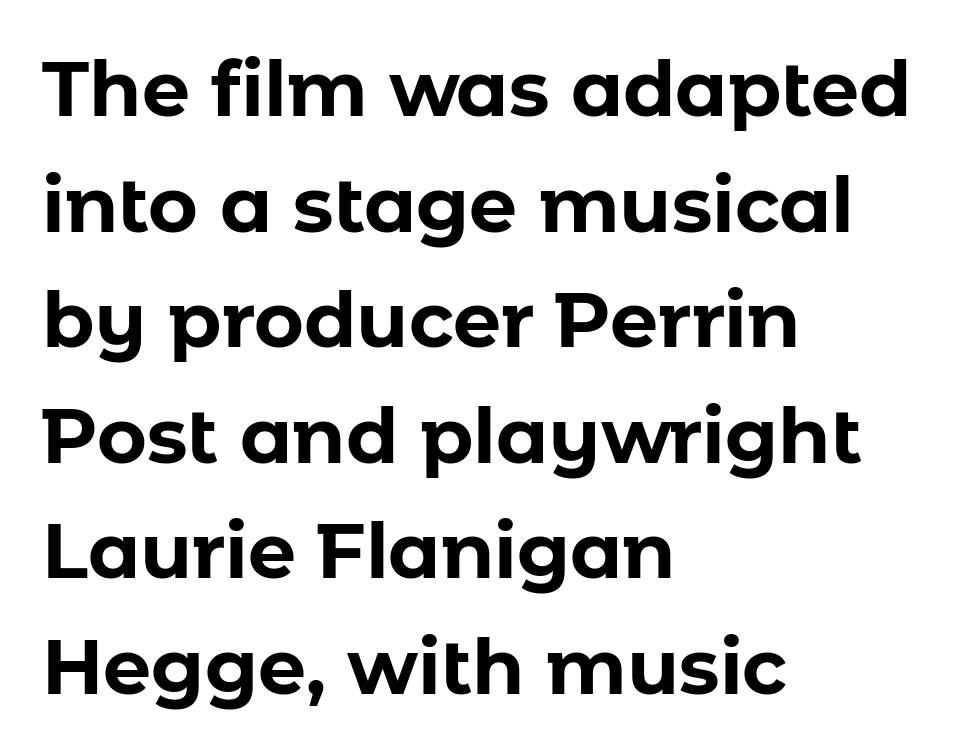
The image shows 76 px bold sans-serif type, upright; set left-aligned, normal line spacing (1.52x), normal letter spacing, not underlined; low stroke contrast and a medium x-height.
